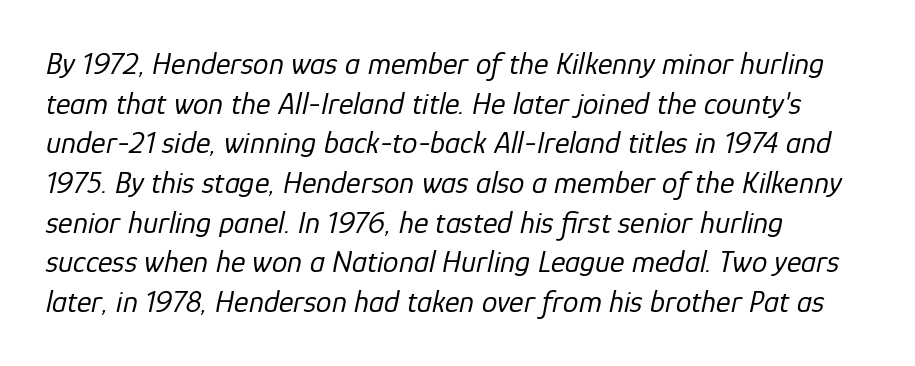
{"italic": "yes", "lean": "right", "slant_degrees": 12, "bold": "no", "weight": "regular", "width": "normal", "stroke_contrast": "low", "x_height": "medium", "monospaced": "no", "underline": "no", "align": "left", "line_spacing": "normal", "line_spacing_ratio": 1.28, "letter_spacing": "normal", "letter_spacing_em": 0.0, "glyph_px": 31}
